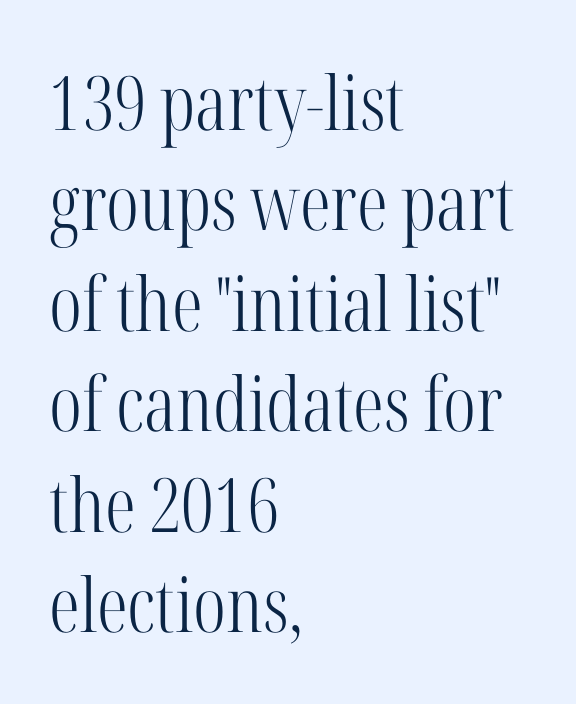
Q: Is the text bold? A: No.
Q: Is the text italic (slanted)? A: No, it is upright.
Q: Is the typeface a serif or a sans-serif typeface? A: Serif.
Q: Is the text underlined? A: No.
Q: How is the paragraph aligned? A: Left-aligned.
Q: Is the spacing between letters normal or unusually wide? A: Normal.
Q: Is the spacing between lines tight, normal or loose? A: Normal.
Q: Width (condensed, normal, or wide)? A: Condensed.
Q: Stroke contrast? A: High.
Q: x-height? A: Medium.
Q: Monospaced? A: No.
